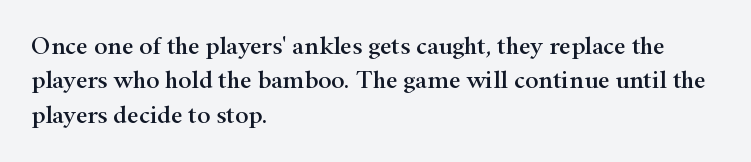
Q: Is the text italic (slanted)? A: No, it is upright.
Q: Is the text underlined? A: No.
Q: How is the paragraph aligned? A: Left-aligned.
Q: Is the spacing between letters normal or unusually wide? A: Normal.
Q: Is the spacing between lines tight, normal or loose? A: Normal.
